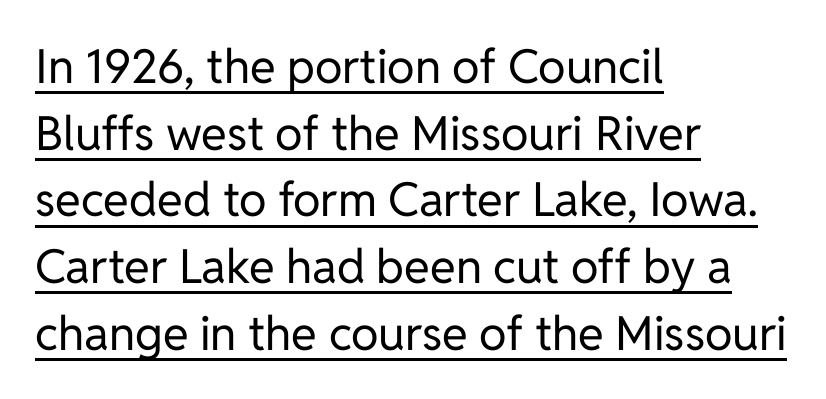
Q: Is the text bold? A: No.
Q: Is the text italic (slanted)? A: No, it is upright.
Q: Is the typeface a serif or a sans-serif typeface? A: Sans-serif.
Q: Is the text underlined? A: Yes.
Q: How is the paragraph aligned? A: Left-aligned.
Q: Is the spacing between letters normal or unusually wide? A: Normal.
Q: Is the spacing between lines tight, normal or loose? A: Normal.
Q: Width (condensed, normal, or wide)? A: Normal.
Q: Stroke contrast? A: Low.
Q: x-height? A: Medium.
Q: Monospaced? A: No.
